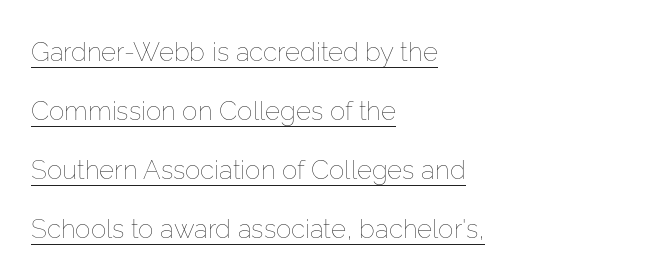
{"italic": "no", "bold": "no", "underline": "yes", "align": "left", "line_spacing": "loose", "line_spacing_ratio": 2.27, "letter_spacing": "normal", "letter_spacing_em": 0.0, "glyph_px": 26}
